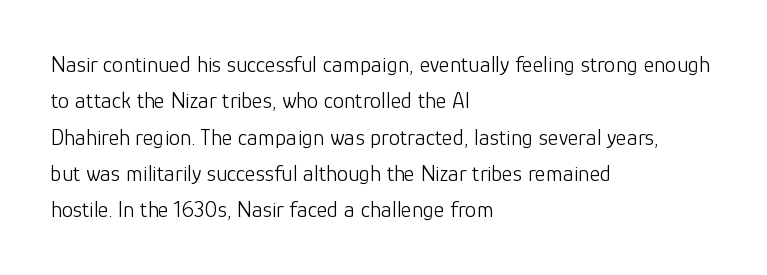
Compared with typical paragraphs, the rows here are spaced about the same. The letterforms sit at book weight or below. Ascenders rise straight up at ninety degrees. The lines are quadded left. Check the space under the baseline: it is left empty. Tracking value appears to be zero — textbook default spacing.
